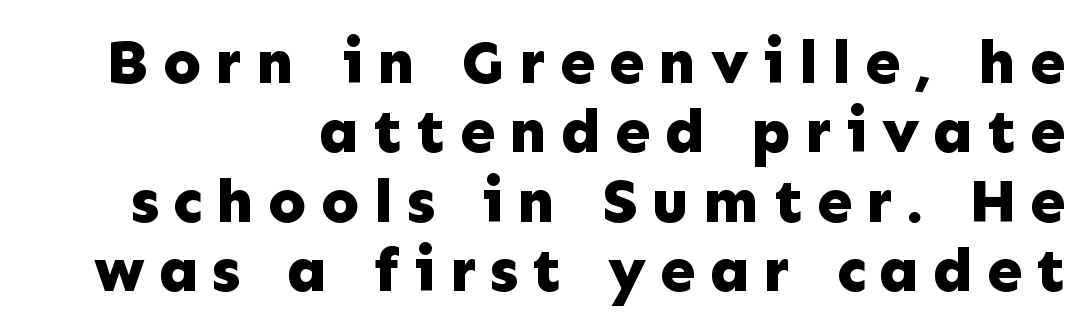
The image shows 63 px bold sans-serif type, upright; set right-aligned, tight line spacing (1.1x), unusually wide letter spacing (+0.22 em), not underlined; low stroke contrast and a medium x-height.
